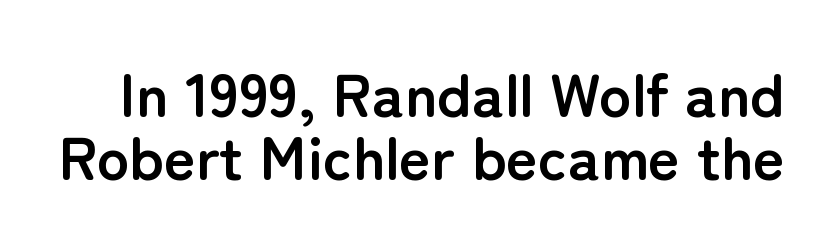
{"serif": "no", "italic": "no", "bold": "yes", "weight": "semibold", "width": "normal", "stroke_contrast": "low", "x_height": "medium", "monospaced": "no", "underline": "no", "line_spacing": "tight", "line_spacing_ratio": 1.03, "letter_spacing": "normal", "letter_spacing_em": 0.0, "glyph_px": 61}
